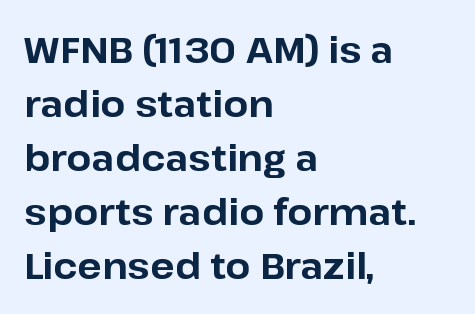
The image shows 36 px bold sans-serif type, upright; set left-aligned, normal line spacing (1.5x), normal letter spacing, not underlined; low stroke contrast and a medium x-height.
